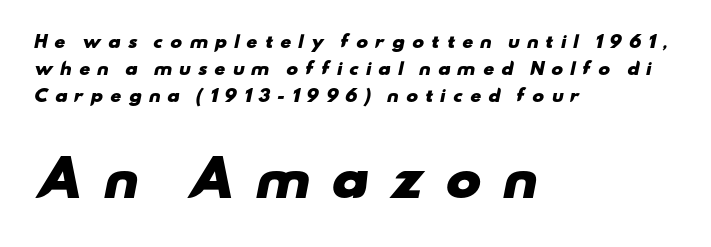
Every letter is thick-stroked: bold, no question. Each letter keeps its own natural width here, so spacing adapts to shape. Caption: expanded tracking, letters set apart. Here the second block reads like a headline and the first like body copy. What kind of face is this? One without serifs — a sans. Just letters on the line, the space beneath them empty.
